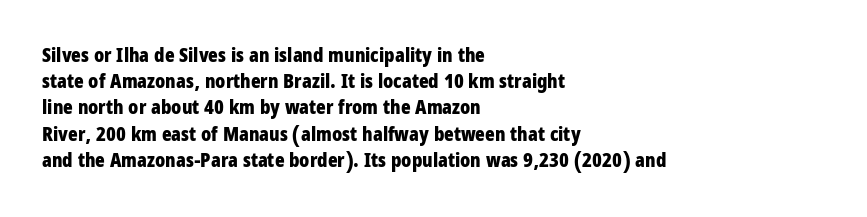
{"italic": "no", "bold": "yes", "underline": "no", "align": "left", "line_spacing": "normal", "line_spacing_ratio": 1.31, "letter_spacing": "normal", "letter_spacing_em": 0.0, "glyph_px": 20}
